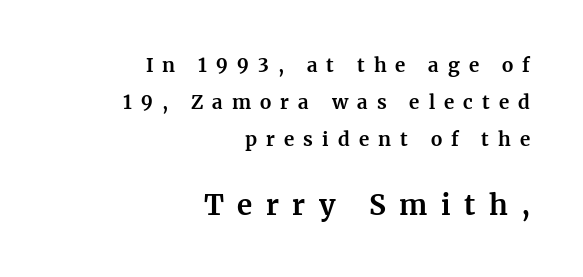
{"serif": "yes", "italic": "no", "bold": "yes", "weight": "bold", "width": "normal", "stroke_contrast": "medium", "x_height": "medium", "monospaced": "no", "underline": "no", "align": "right", "line_spacing": "loose", "line_spacing_ratio": 1.96, "letter_spacing": "wide", "letter_spacing_em": 0.48, "larger_block": "second", "size_ratio": 1.47, "glyph_px": 28}
